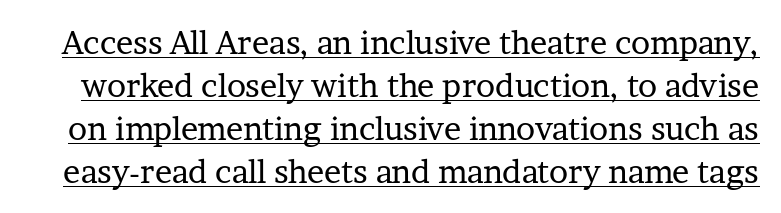
Q: Is the text bold? A: No.
Q: Is the text italic (slanted)? A: No, it is upright.
Q: Is the typeface a serif or a sans-serif typeface? A: Serif.
Q: Is the text underlined? A: Yes.
Q: Is the spacing between letters normal or unusually wide? A: Normal.
Q: Is the spacing between lines tight, normal or loose? A: Normal.
Q: Width (condensed, normal, or wide)? A: Normal.
Q: Stroke contrast? A: Low.
Q: x-height? A: Medium.
Q: Monospaced? A: No.
